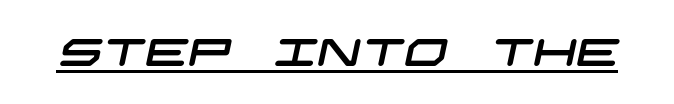
A typesetter would call this zero additional tracking. To sum up the face: it is a sans, with no serifs. The string is rendered with underlining switched on.
